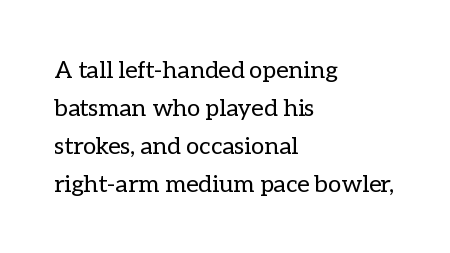
{"italic": "no", "bold": "no", "underline": "no", "align": "left", "line_spacing": "normal", "line_spacing_ratio": 1.59, "letter_spacing": "normal", "letter_spacing_em": 0.0, "glyph_px": 24}
